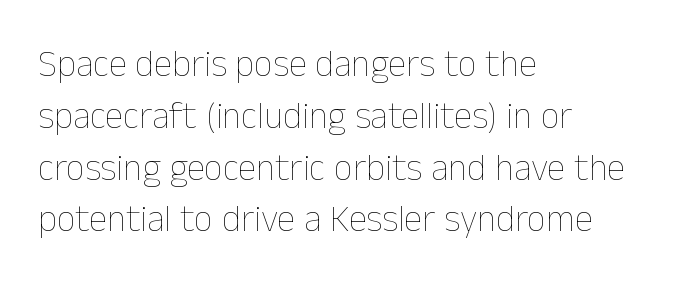
When letters stand straight like this, we call the style roman or upright. Each line starts at the same left margin while the right side varies. No extra ink here — the face is not bold. Rule under the text: the space is simply empty.
